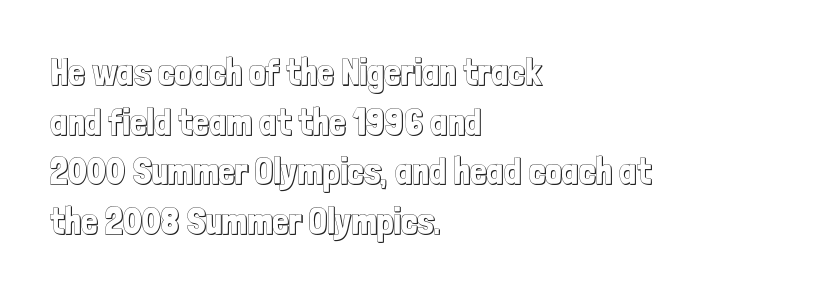
{"italic": "no", "width": "condensed", "x_height": "medium", "monospaced": "no", "underline": "no", "align": "left", "line_spacing": "normal", "line_spacing_ratio": 1.34, "letter_spacing": "normal", "letter_spacing_em": 0.0, "glyph_px": 37}
